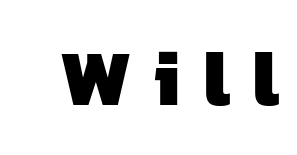
{"serif": "no", "bold": "yes", "weight": "heavy", "width": "normal", "stroke_contrast": "low", "x_height": "medium", "monospaced": "no", "underline": "no", "letter_spacing": "wide", "letter_spacing_em": 0.28, "glyph_px": 79}
